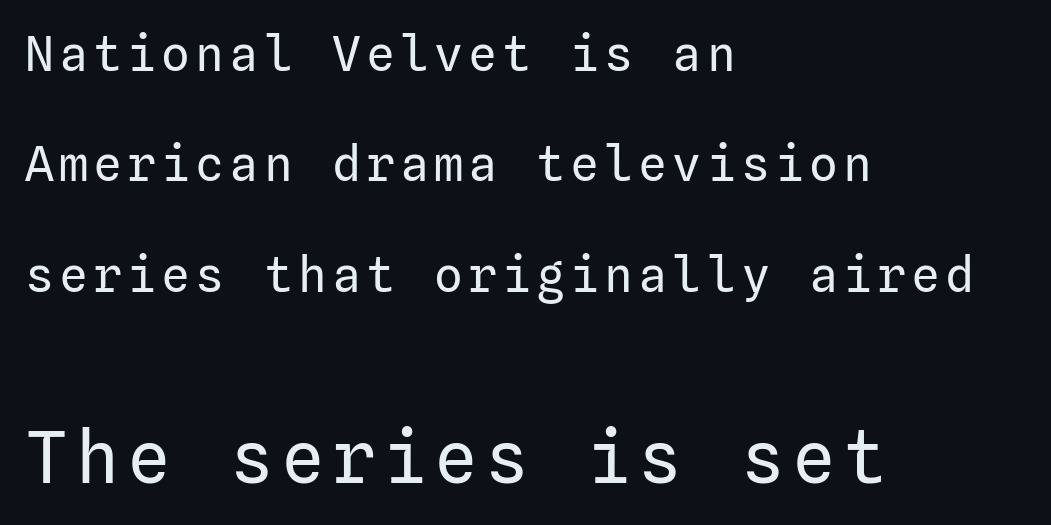
{"serif": "no", "italic": "no", "bold": "no", "weight": "regular", "width": "normal", "stroke_contrast": "low", "x_height": "medium", "underline": "no", "align": "left", "line_spacing": "loose", "line_spacing_ratio": 2.3, "larger_block": "second", "size_ratio": 1.5, "glyph_px": 72}
